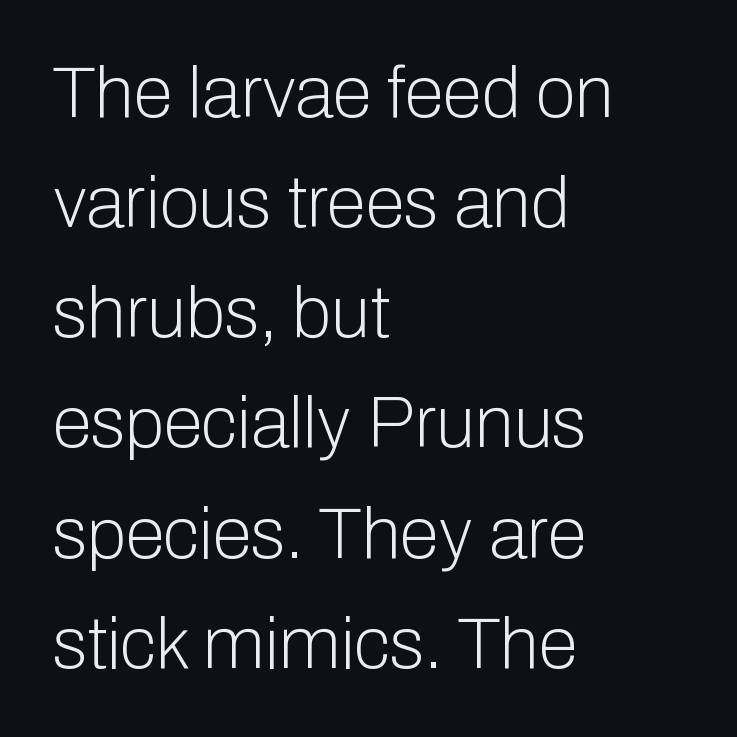
Q: Is the text bold? A: No.
Q: Is the text italic (slanted)? A: No, it is upright.
Q: Is the typeface a serif or a sans-serif typeface? A: Sans-serif.
Q: Is the text underlined? A: No.
Q: How is the paragraph aligned? A: Left-aligned.
Q: Is the spacing between letters normal or unusually wide? A: Normal.
Q: Is the spacing between lines tight, normal or loose? A: Normal.
Q: Width (condensed, normal, or wide)? A: Normal.
Q: Stroke contrast? A: Low.
Q: x-height? A: Medium.
Q: Monospaced? A: No.
